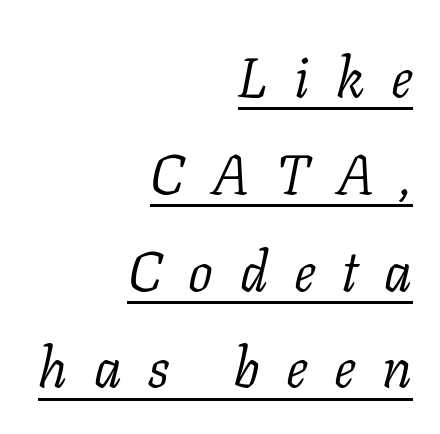
{"serif": "yes", "italic": "yes", "lean": "right", "slant_degrees": 11, "bold": "no", "weight": "light", "width": "normal", "stroke_contrast": "low", "x_height": "medium", "monospaced": "no", "underline": "yes", "align": "right", "line_spacing_ratio": 1.76, "letter_spacing": "wide", "letter_spacing_em": 0.48, "glyph_px": 55}
